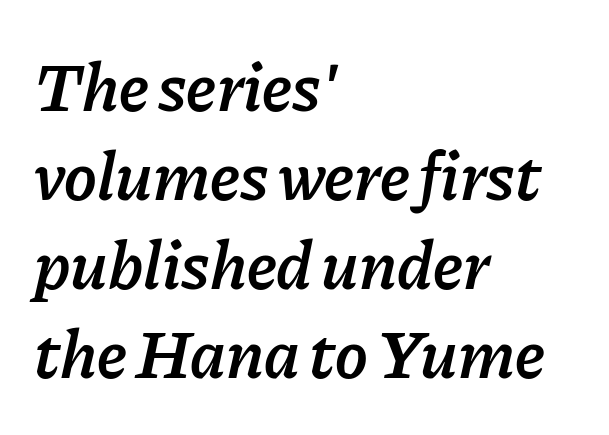
Notice how descenders clear the ascenders below comfortably — that's standard leading. Looks like regular typesetting: each glyph gets only the width it needs. You could call the tracking neutral — neither tight nor loose. Compared with ordinary roman type, these characters are visibly tilted.
